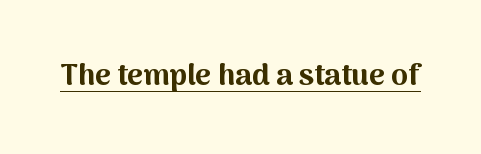
Q: Is the text bold? A: Yes.
Q: Is the text italic (slanted)? A: No, it is upright.
Q: Is the typeface a serif or a sans-serif typeface? A: Sans-serif.
Q: Is the text underlined? A: Yes.
Q: Is the spacing between letters normal or unusually wide? A: Normal.
Q: Width (condensed, normal, or wide)? A: Normal.
Q: Stroke contrast? A: Medium.
Q: x-height? A: Medium.
Q: Monospaced? A: No.
